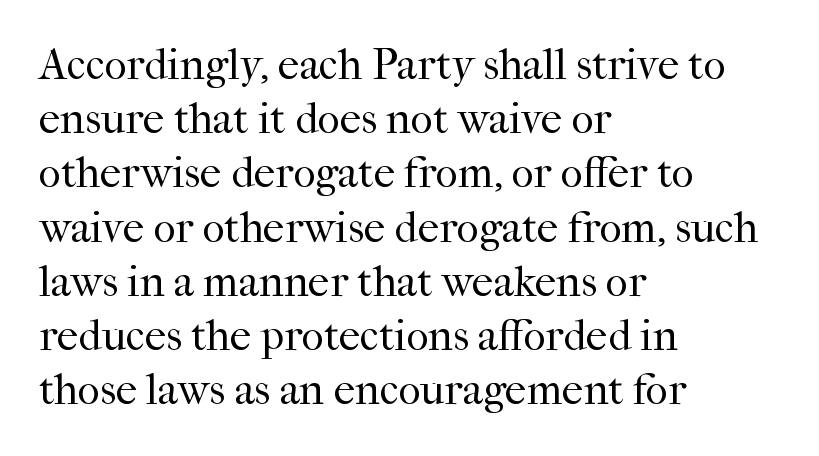
Q: Is the text bold? A: No.
Q: Is the text italic (slanted)? A: No, it is upright.
Q: Is the typeface a serif or a sans-serif typeface? A: Serif.
Q: Is the text underlined? A: No.
Q: How is the paragraph aligned? A: Left-aligned.
Q: Is the spacing between letters normal or unusually wide? A: Normal.
Q: Is the spacing between lines tight, normal or loose? A: Normal.
Q: Width (condensed, normal, or wide)? A: Normal.
Q: Stroke contrast? A: High.
Q: x-height? A: Medium.
Q: Monospaced? A: No.
